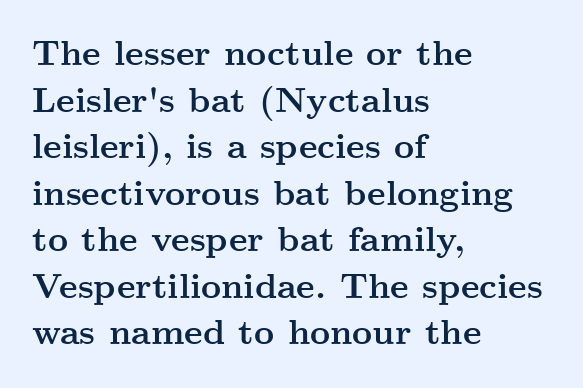
{"serif": "yes", "italic": "no", "bold": "yes", "weight": "semibold", "width": "wide", "stroke_contrast": "medium", "x_height": "small", "monospaced": "no", "underline": "no", "align": "left", "line_spacing": "normal", "line_spacing_ratio": 1.33, "letter_spacing": "normal", "letter_spacing_em": 0.0, "glyph_px": 35}
